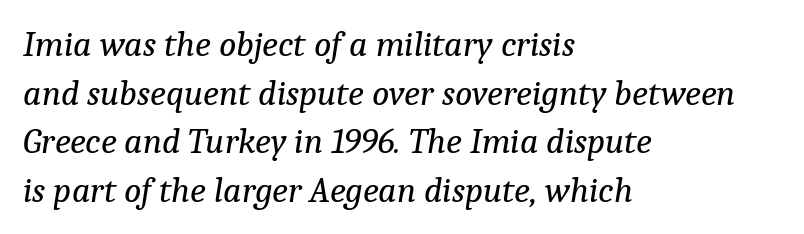
The image shows 36 px regular-weight serif type, italic (leaning right); set left-aligned, normal line spacing (1.35x), normal letter spacing, not underlined; low stroke contrast and a medium x-height.
